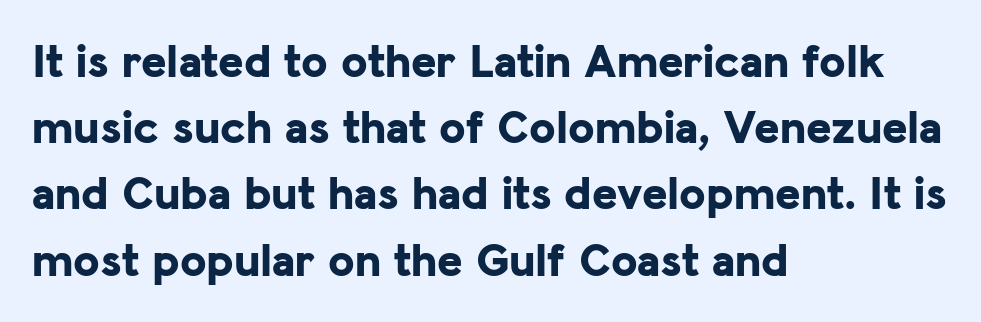
{"serif": "no", "italic": "no", "bold": "yes", "weight": "bold", "width": "normal", "stroke_contrast": "low", "x_height": "medium", "monospaced": "no", "underline": "no", "align": "left", "line_spacing": "normal", "line_spacing_ratio": 1.38, "letter_spacing": "normal", "letter_spacing_em": 0.0, "glyph_px": 48}
